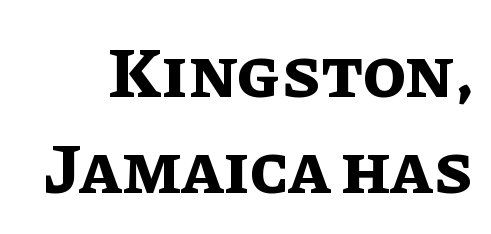
{"italic": "no", "bold": "yes", "weight": "bold", "width": "normal", "stroke_contrast": "low", "x_height": "large", "monospaced": "no", "underline": "no", "line_spacing": "normal", "line_spacing_ratio": 1.35, "letter_spacing": "normal", "letter_spacing_em": 0.0, "glyph_px": 71}
